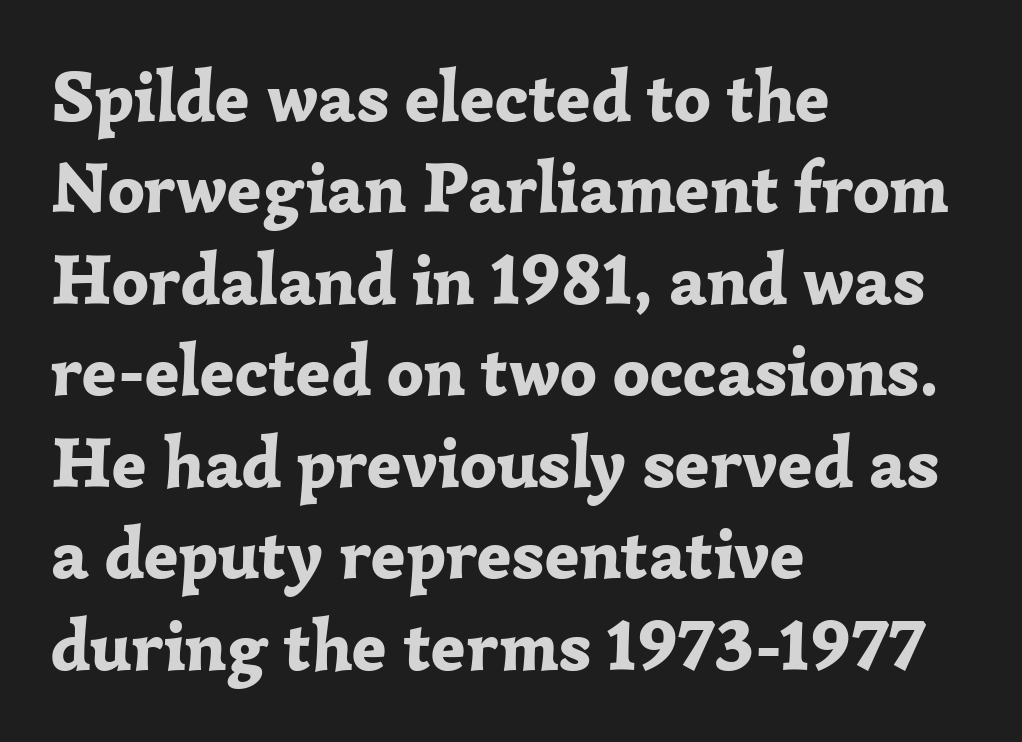
Descenders hang freely into open space. The lines are quadded left. Typesetter's note: full bold, strokes at maximum text heaviness. This rendering employs a face with finishing strokes, i.e., a serif. The rendering uses a moderate line-height, typical for paragraphs.
